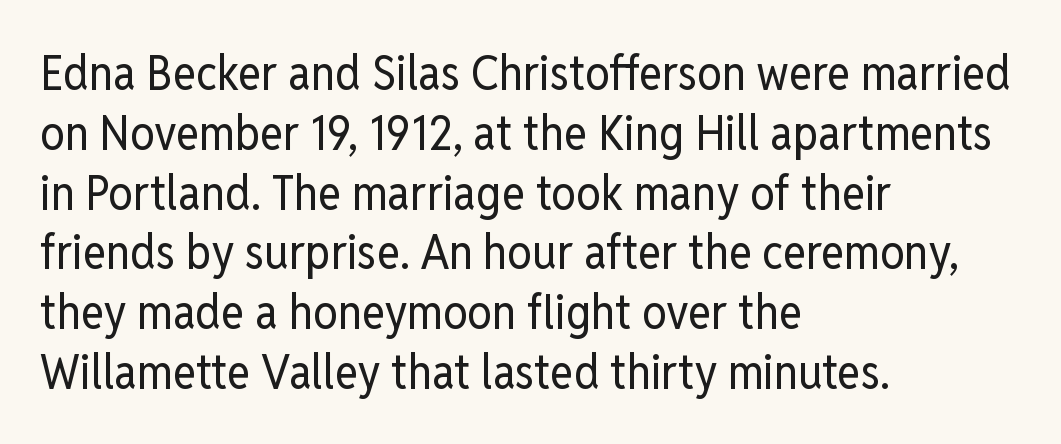
{"serif": "no", "italic": "no", "bold": "no", "weight": "regular", "width": "condensed", "stroke_contrast": "low", "x_height": "medium", "monospaced": "no", "underline": "no", "align": "left", "line_spacing_ratio": 1.22, "letter_spacing": "normal", "letter_spacing_em": 0.0, "glyph_px": 49}
